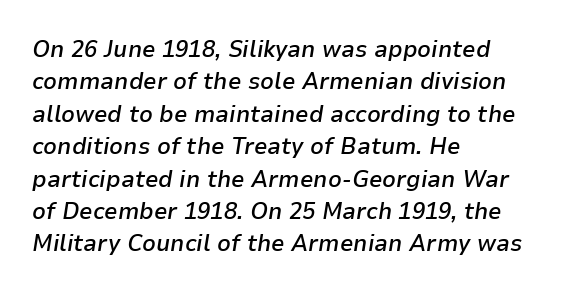
{"italic": "yes", "lean": "right", "slant_degrees": 9, "bold": "semi", "underline": "no", "align": "left", "line_spacing": "normal", "line_spacing_ratio": 1.35, "letter_spacing": "normal", "letter_spacing_em": 0.0, "glyph_px": 24}
